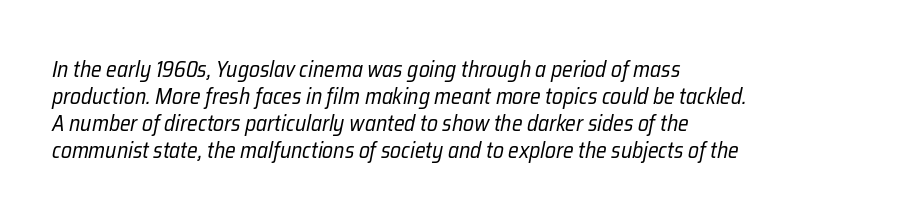
This rendering features lettering with no underline. Stroke mass is kept to a normal reading level or below. The ragged edge is on the right, which tells us the setting is flush left. The letters are slanted; this is an italic face. These lines keep a tight, regular rhythm from letter to letter.
